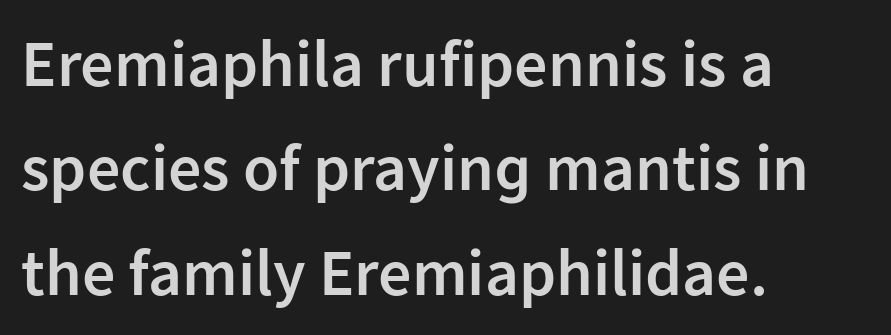
The sample has been set in demibold, a notch under bold. Unlike italic type, these characters show no tilt at all. Caption: standard tracking, unaltered. Students, observe: this is what conventionally led text looks like. Here the designer chose a conventional face with non-uniform glyph widths. Anything drawn beneath the words? Only blank space.
